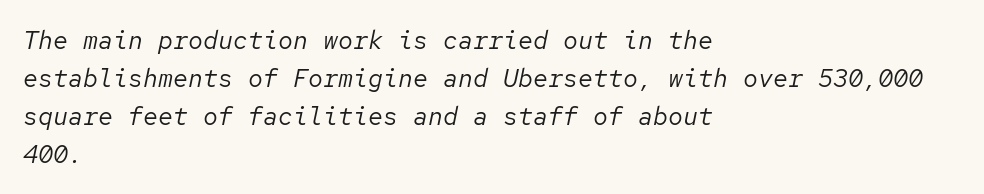
{"italic": "yes", "lean": "right", "slant_degrees": 12, "bold": "no", "underline": "no", "align": "left", "line_spacing": "normal", "line_spacing_ratio": 1.52, "letter_spacing": "normal", "letter_spacing_em": 0.0, "glyph_px": 25}
